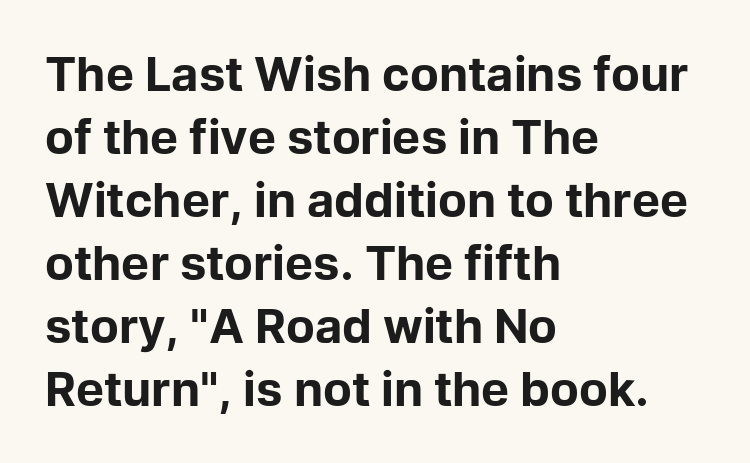
Q: Is the text bold? A: Yes.
Q: Is the text italic (slanted)? A: No, it is upright.
Q: Is the typeface a serif or a sans-serif typeface? A: Sans-serif.
Q: Is the text underlined? A: No.
Q: How is the paragraph aligned? A: Left-aligned.
Q: Is the spacing between letters normal or unusually wide? A: Normal.
Q: Is the spacing between lines tight, normal or loose? A: Normal.
Q: Width (condensed, normal, or wide)? A: Normal.
Q: Stroke contrast? A: Low.
Q: x-height? A: Medium.
Q: Monospaced? A: No.
